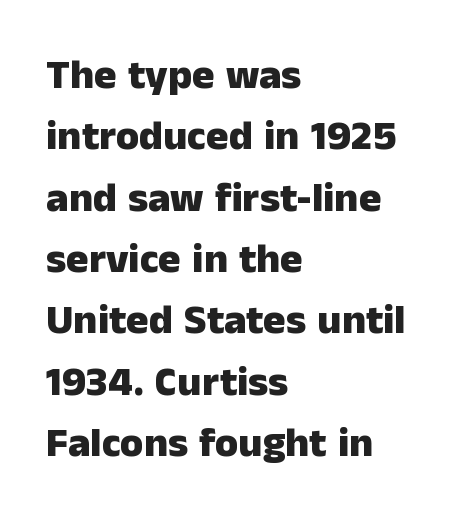
The passage shown is not underscored anywhere. The letters stand straight up with perfectly vertical stems. The block of text has a typical density, with ordinary space between rows. The face used here has the dense, thick strokes of a bold.
